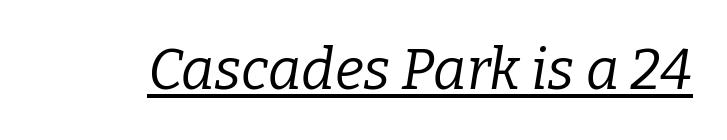
Q: Is the text bold? A: No.
Q: Is the text italic (slanted)? A: Yes, it leans right by about 9 degrees.
Q: Is the typeface a serif or a sans-serif typeface? A: Serif.
Q: Is the text underlined? A: Yes.
Q: Is the spacing between letters normal or unusually wide? A: Normal.
Q: Width (condensed, normal, or wide)? A: Normal.
Q: Stroke contrast? A: Low.
Q: x-height? A: Medium.
Q: Monospaced? A: No.
